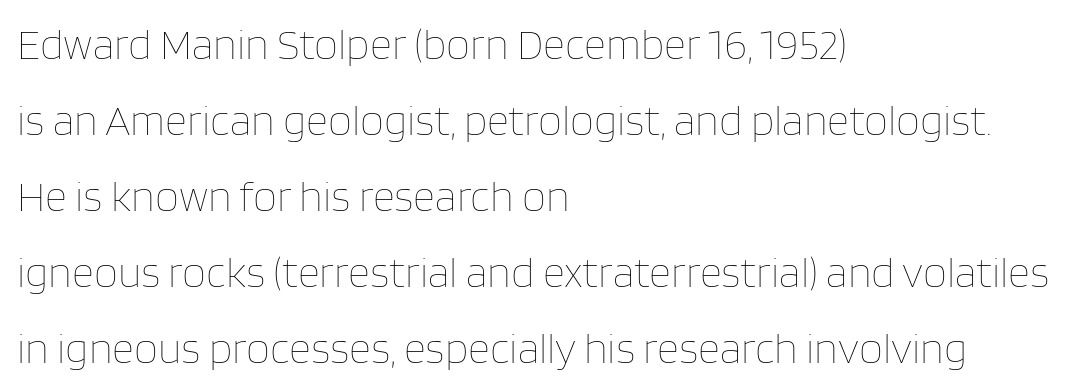
Q: Is the text bold? A: No.
Q: Is the text italic (slanted)? A: No, it is upright.
Q: Is the text underlined? A: No.
Q: How is the paragraph aligned? A: Left-aligned.
Q: Is the spacing between letters normal or unusually wide? A: Normal.
Q: Width (condensed, normal, or wide)? A: Normal.
Q: Stroke contrast? A: Low.
Q: x-height? A: Large.
Q: Monospaced? A: No.
